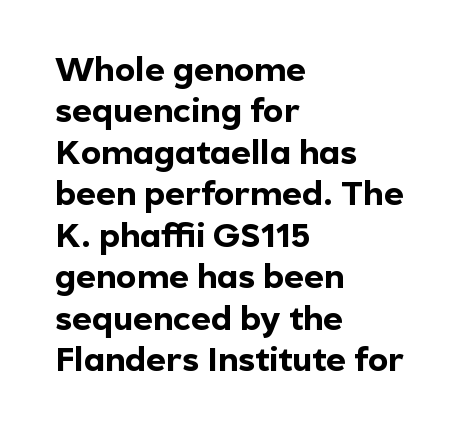
Q: Is the text bold? A: Yes.
Q: Is the text italic (slanted)? A: No, it is upright.
Q: Is the typeface a serif or a sans-serif typeface? A: Sans-serif.
Q: Is the text underlined? A: No.
Q: How is the paragraph aligned? A: Left-aligned.
Q: Is the spacing between letters normal or unusually wide? A: Normal.
Q: Width (condensed, normal, or wide)? A: Normal.
Q: x-height? A: Medium.
Q: Monospaced? A: No.
